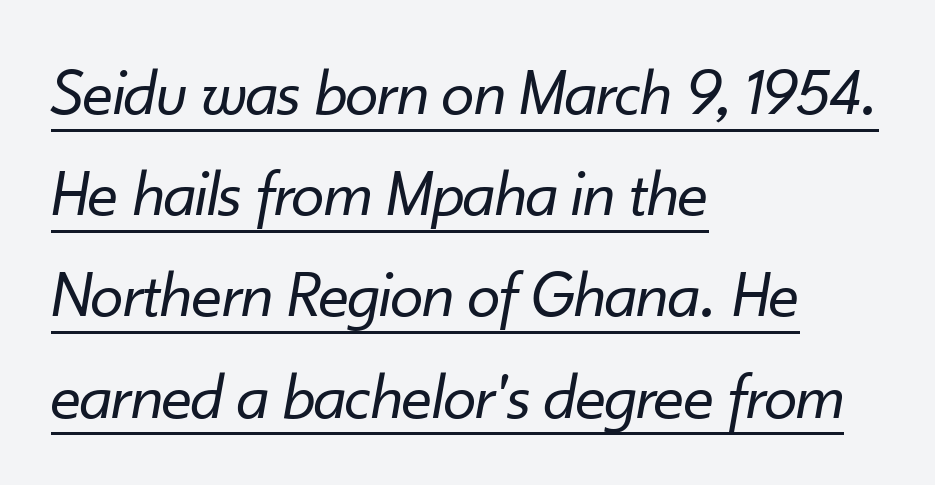
This rendering features underlined lettering. Horizontally, the lines are justified to the leading edge only. The font's italic variant was chosen for this text. Spacing between characters is what you'd get straight out of the box.
